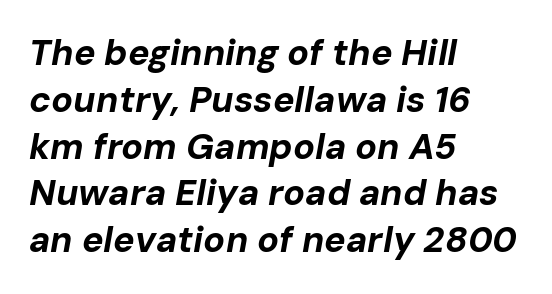
The image shows 36 px bold type, italic (leaning right); set left-aligned, normal line spacing (1.3x), normal letter spacing, not underlined; low stroke contrast and a medium x-height.
